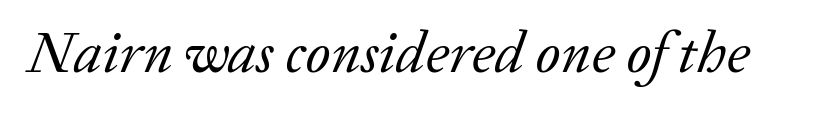
{"serif": "yes", "italic": "yes", "lean": "right", "slant_degrees": 20, "bold": "no", "weight": "regular", "width": "normal", "stroke_contrast": "low", "x_height": "medium", "monospaced": "no", "underline": "no", "letter_spacing": "normal", "letter_spacing_em": 0.0, "glyph_px": 59}
